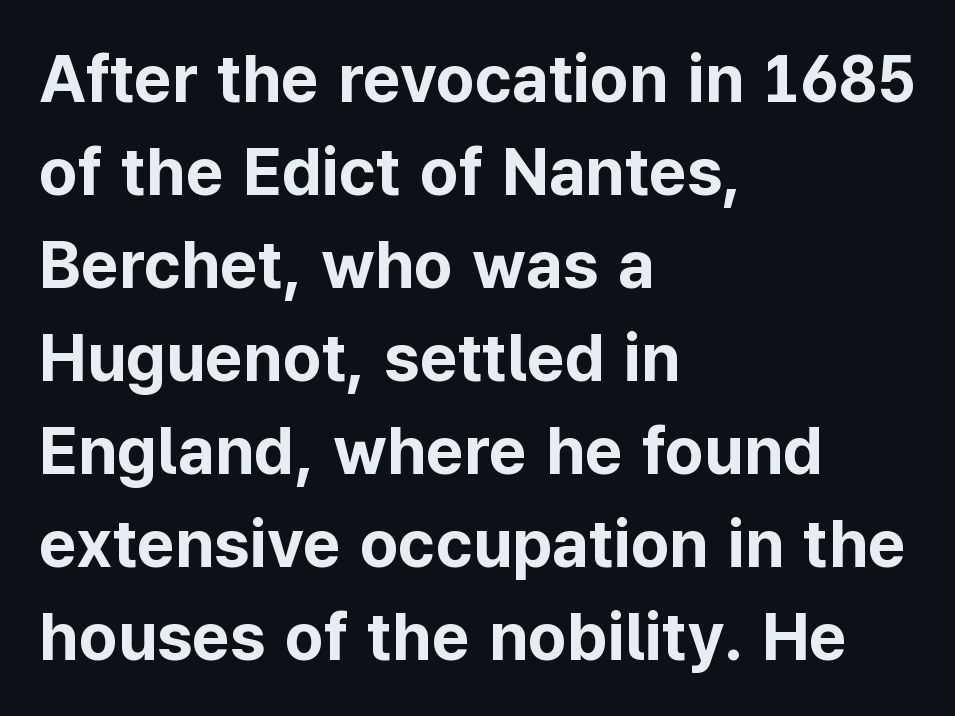
The image shows 66 px bold sans-serif type, upright; set left-aligned, normal line spacing (1.41x), normal letter spacing, not underlined; low stroke contrast and a medium x-height.
